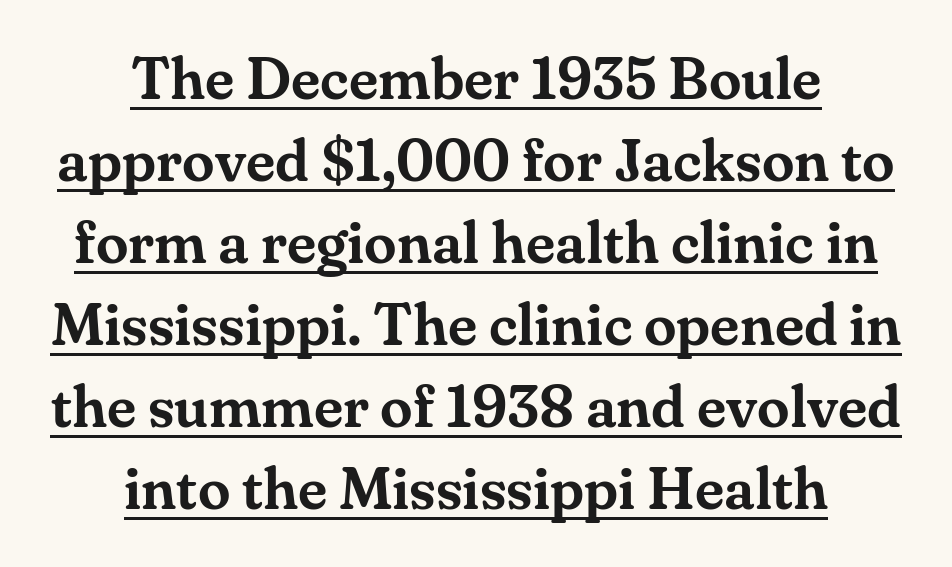
{"serif": "yes", "italic": "no", "width": "normal", "stroke_contrast": "medium", "x_height": "small", "monospaced": "no", "underline": "yes", "align": "center", "line_spacing": "normal", "line_spacing_ratio": 1.39, "letter_spacing": "normal", "letter_spacing_em": 0.0, "glyph_px": 59}
